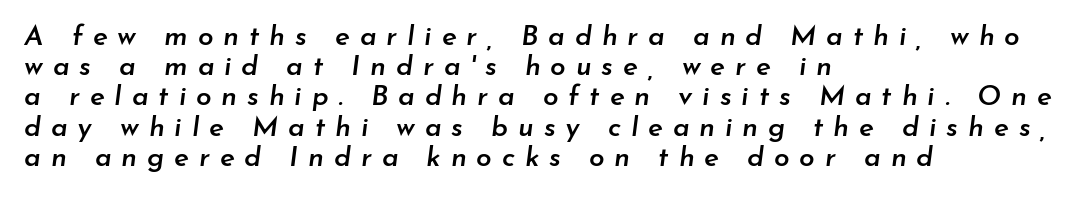
Inter-character spacing is expanded well beyond the font's built-in metrics. Yep, that's italic — everything's leaning. I'd describe the lettering as semibold — firm but not a full bold. Leading is clearly below the norm, producing a dense column.
